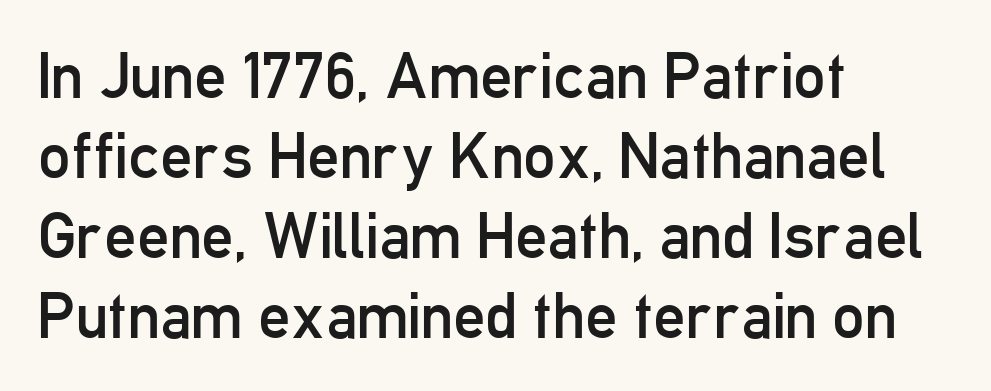
{"serif": "no", "italic": "no", "bold": "no", "weight": "regular", "width": "condensed", "stroke_contrast": "low", "x_height": "medium", "monospaced": "no", "underline": "no", "align": "left", "line_spacing": "normal", "line_spacing_ratio": 1.25, "letter_spacing": "normal", "letter_spacing_em": 0.0, "glyph_px": 64}
